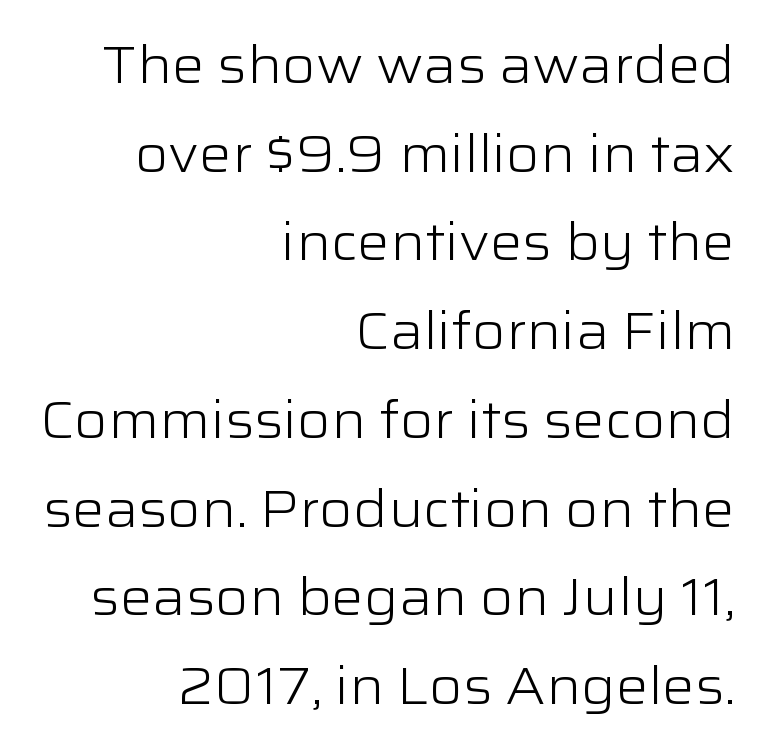
The image shows 51 px light, wide sans-serif type, upright; set right-aligned, line spacing 1.74x, normal letter spacing, not underlined; low stroke contrast and a medium x-height.
